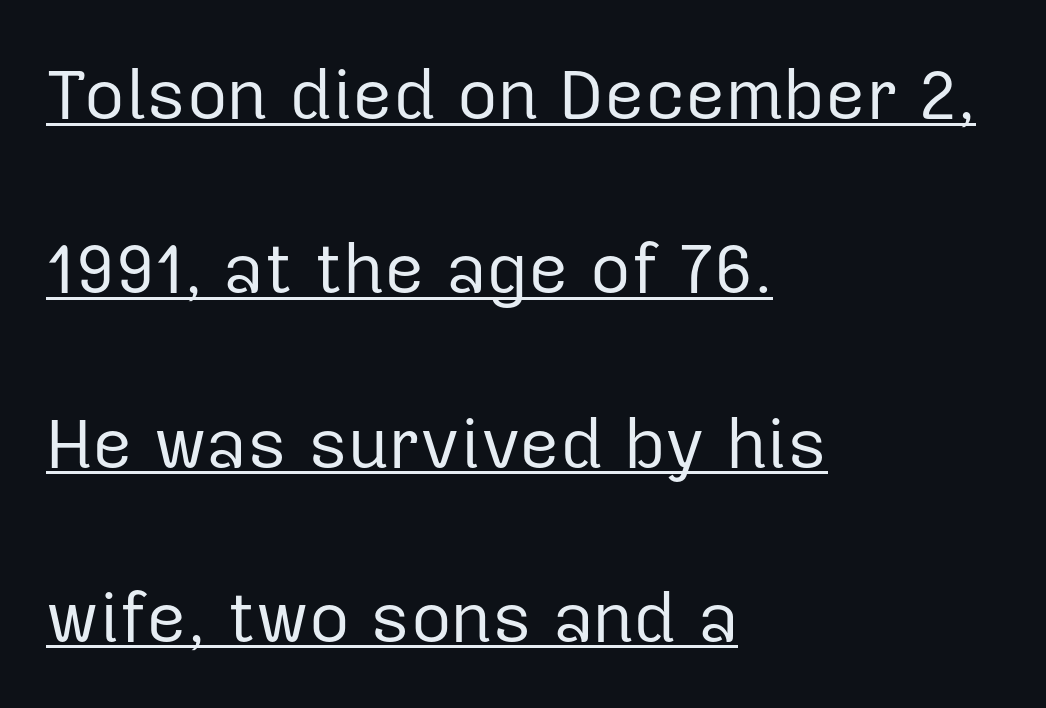
Q: Is the text bold? A: No.
Q: Is the text italic (slanted)? A: No, it is upright.
Q: Is the typeface a serif or a sans-serif typeface? A: Sans-serif.
Q: Is the text underlined? A: Yes.
Q: How is the paragraph aligned? A: Left-aligned.
Q: Is the spacing between letters normal or unusually wide? A: Normal.
Q: Is the spacing between lines tight, normal or loose? A: Loose.
Q: Width (condensed, normal, or wide)? A: Normal.
Q: Stroke contrast? A: Low.
Q: x-height? A: Medium.
Q: Monospaced? A: No.
